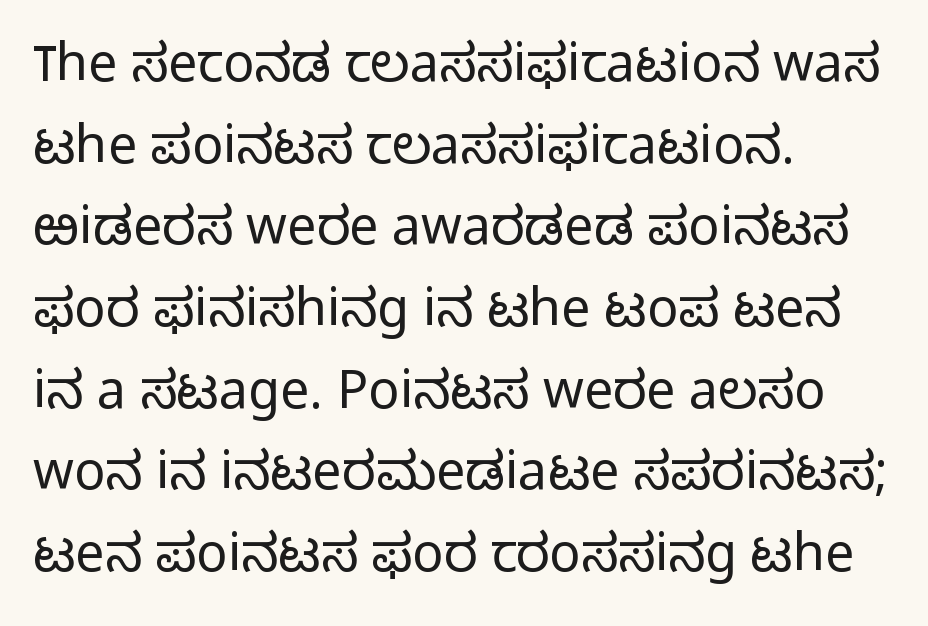
The image shows 52 px light sans-serif type, upright; set left-aligned, normal line spacing (1.57x), normal letter spacing, not underlined; low stroke contrast and a medium x-height.
